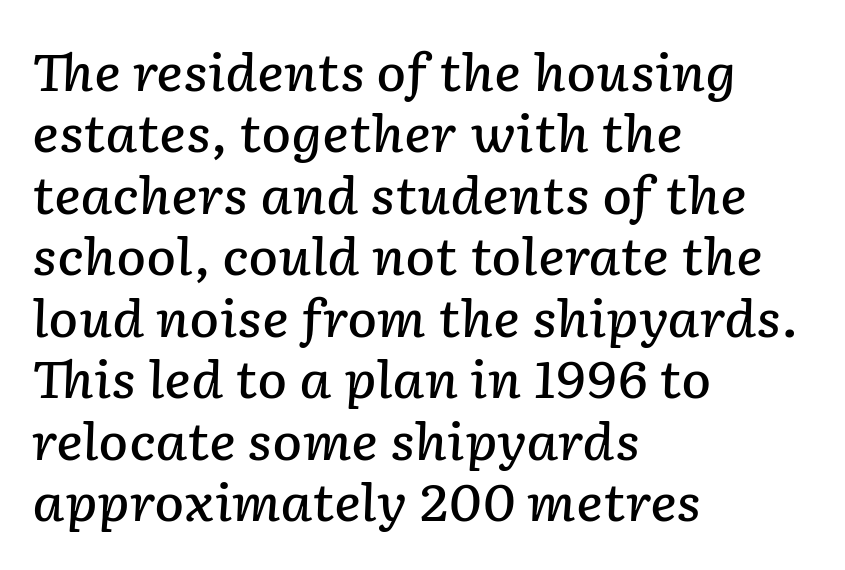
Only glyphs here, with clear space below each row. A semibold gives these letters moderate extra thickness, short of bold. Characters are canted at an angle relative to the baseline's perpendicular. The face used here is rendered with its standard letterfit.
